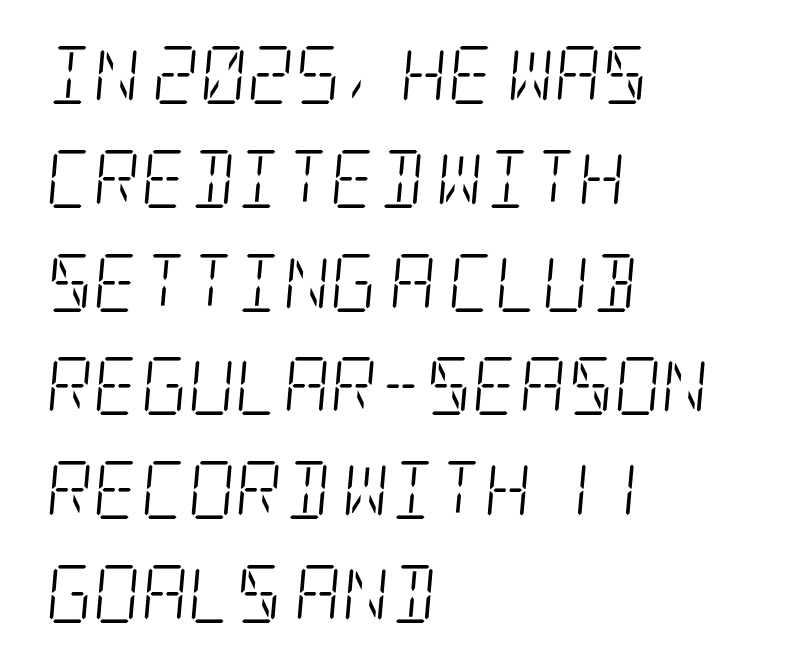
Letters rest on an invisible, unmarked baseline. Unlike a clean sans, this face finishes its strokes with serifs. Alignment: flush left. Stroke mass is kept to a normal reading level or below. The gaps between neighbouring characters are ordinary and unremarkable. Style check: oblique.
